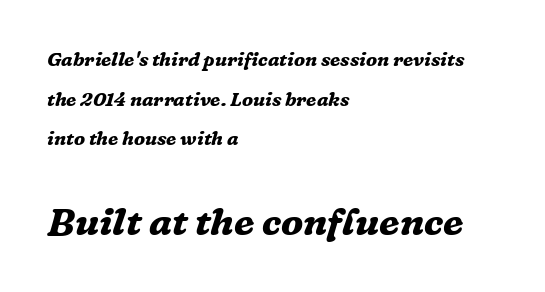
{"serif": "yes", "italic": "yes", "lean": "right", "slant_degrees": 16, "bold": "yes", "weight": "bold", "width": "normal", "stroke_contrast": "medium", "x_height": "medium", "monospaced": "no", "underline": "no", "align": "left", "line_spacing": "loose", "line_spacing_ratio": 2.09, "letter_spacing": "normal", "letter_spacing_em": 0.0, "larger_block": "second", "size_ratio": 2.0, "glyph_px": 38}
